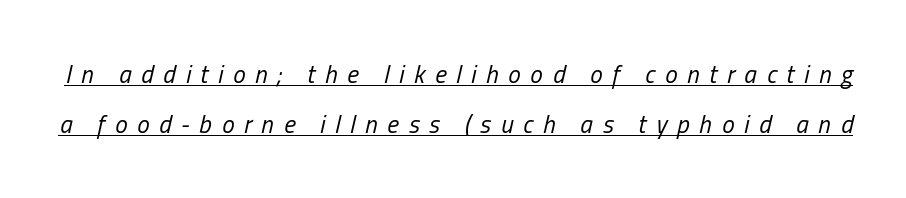
The image shows 25 px text type, italic (leaning right); set loose line spacing (2.01x), unusually wide letter spacing (+0.39 em), underlined.
